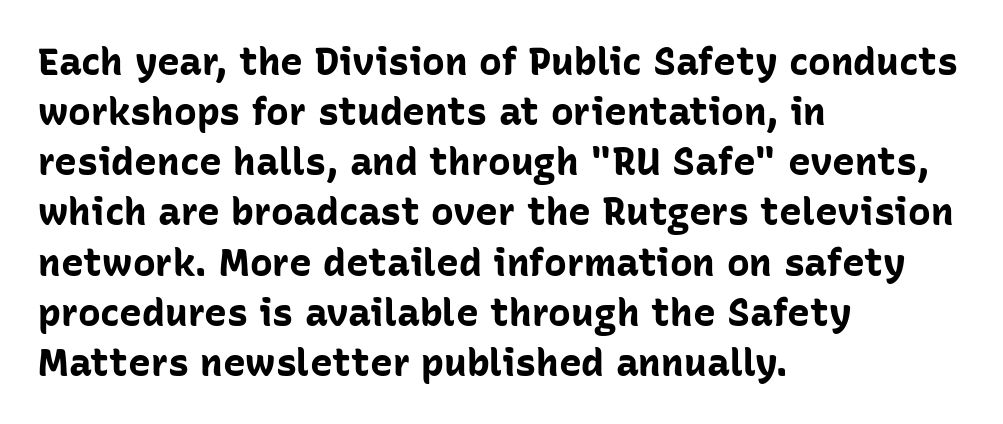
The typesetter chose a ragged-right arrangement here. Notice how descenders clear the ascenders below comfortably — that's standard leading. Rule under the text: the space is simply empty. Heavy-handed strokes throughout: this text is bold. The face used here is rendered with its standard letterfit.
